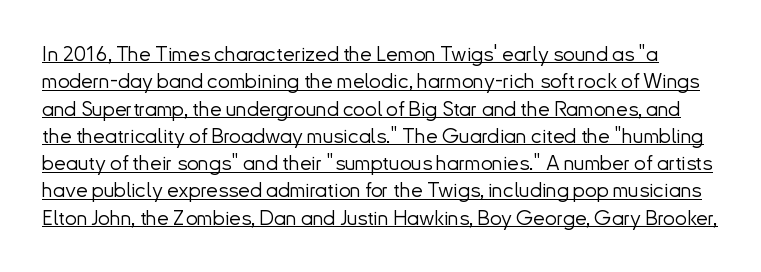
The image shows 21 px text type, upright; set normal line spacing (1.3x), normal letter spacing, underlined.
